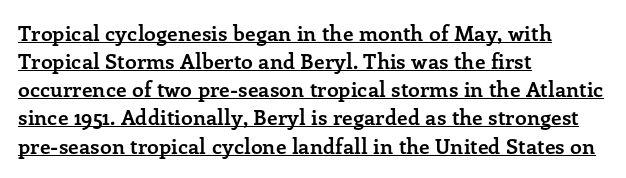
The image shows 21 px bold type, upright; set left-aligned, normal line spacing (1.34x), normal letter spacing, underlined.
